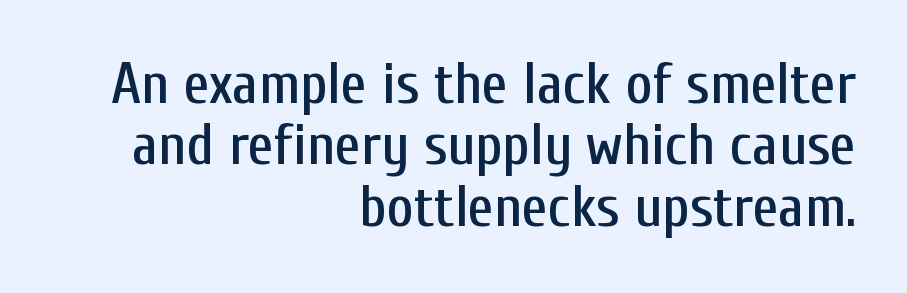
Q: Is the text italic (slanted)? A: No, it is upright.
Q: Is the typeface a serif or a sans-serif typeface? A: Sans-serif.
Q: Is the text underlined? A: No.
Q: How is the paragraph aligned? A: Right-aligned.
Q: Is the spacing between letters normal or unusually wide? A: Normal.
Q: Is the spacing between lines tight, normal or loose? A: Tight.
Q: Width (condensed, normal, or wide)? A: Condensed.
Q: Stroke contrast? A: Low.
Q: x-height? A: Medium.
Q: Monospaced? A: No.
